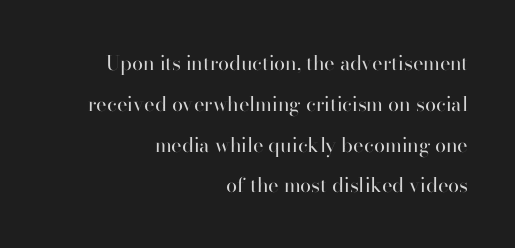
{"italic": "no", "bold": "no", "underline": "no", "align": "right", "line_spacing": "loose", "line_spacing_ratio": 2.04, "letter_spacing": "normal", "letter_spacing_em": 0.0, "glyph_px": 20}
